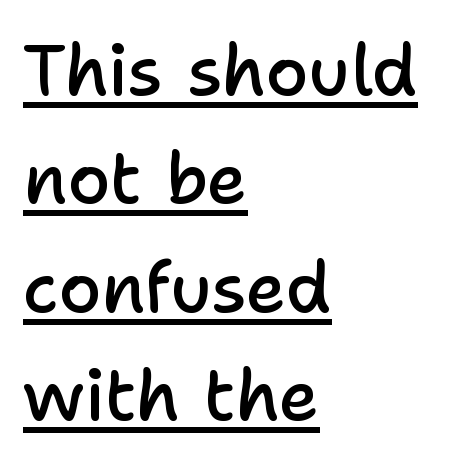
The image shows 70 px semibold sans-serif type, upright; set left-aligned, normal line spacing (1.55x), normal letter spacing, underlined; low stroke contrast and a medium x-height.
